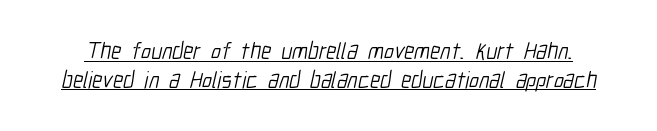
The image shows 23 px text type; set line spacing 1.24x, normal letter spacing, underlined.
